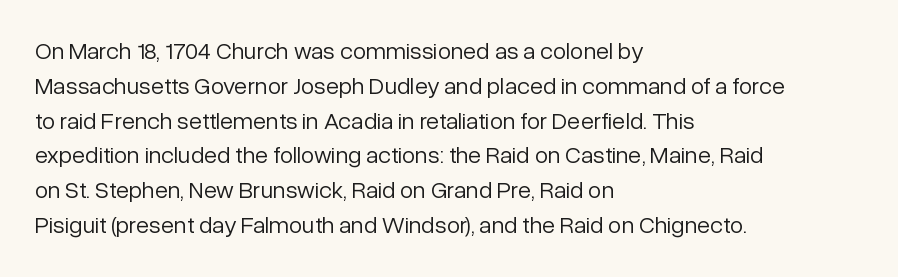
Summary of weight: not heavy and not bold. The passage shown stacks its lines at a standard gap. Upright lettering throughout. Tracking value appears to be zero — textbook default spacing.
